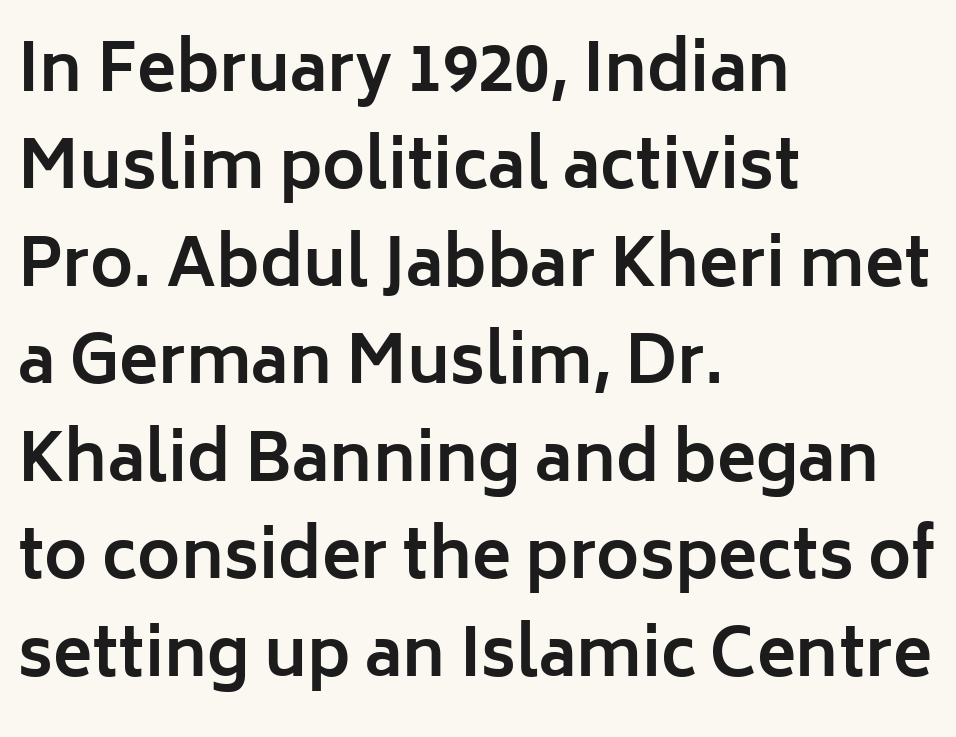
Q: Is the text bold? A: Yes.
Q: Is the text italic (slanted)? A: No, it is upright.
Q: Is the typeface a serif or a sans-serif typeface? A: Sans-serif.
Q: Is the text underlined? A: No.
Q: How is the paragraph aligned? A: Left-aligned.
Q: Is the spacing between letters normal or unusually wide? A: Normal.
Q: Is the spacing between lines tight, normal or loose? A: Normal.
Q: Width (condensed, normal, or wide)? A: Normal.
Q: Stroke contrast? A: Low.
Q: x-height? A: Medium.
Q: Monospaced? A: No.
